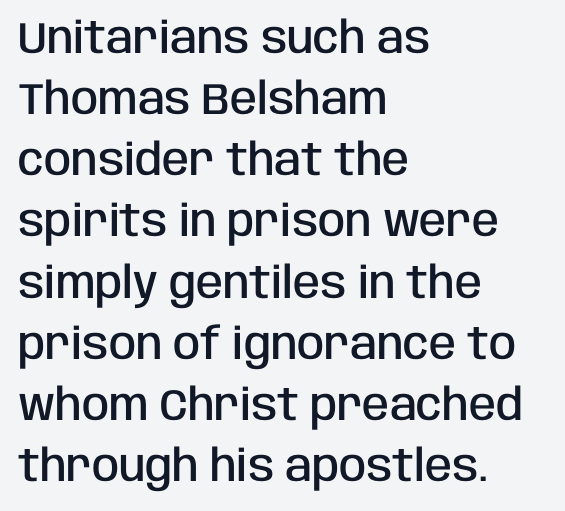
Strokes here are thickened, but only to semibold level. Spacing verdict: proportional, widths tailored to each character. Typeset ragged right — the left edge is the straight one. Whoever set this chose a conventional vertical rhythm.
